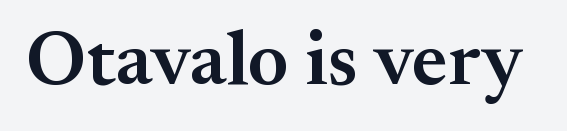
{"serif": "yes", "italic": "no", "bold": "semi", "weight": "semibold", "width": "normal", "stroke_contrast": "medium", "x_height": "small", "monospaced": "no", "underline": "no", "letter_spacing": "normal", "letter_spacing_em": 0.0, "glyph_px": 78}
